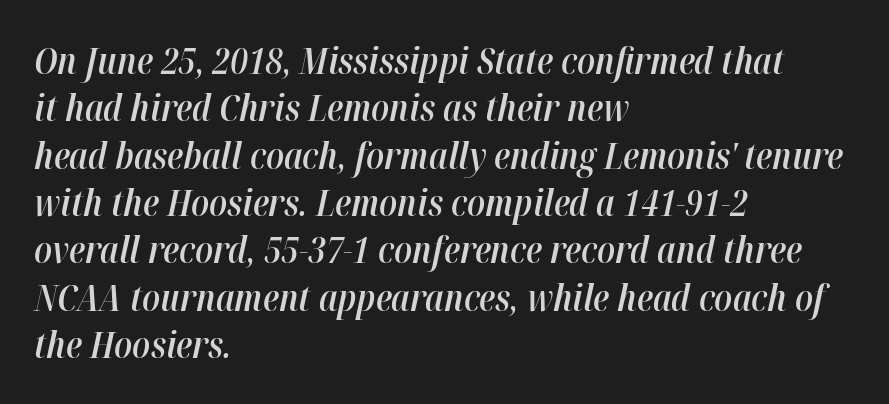
Here the designer chose a conventional face with non-uniform glyph widths. The words here are not underlined. Horizontally, the lines are justified to the leading edge only. Regarding leading, the lines here are spaced in the standard way.
